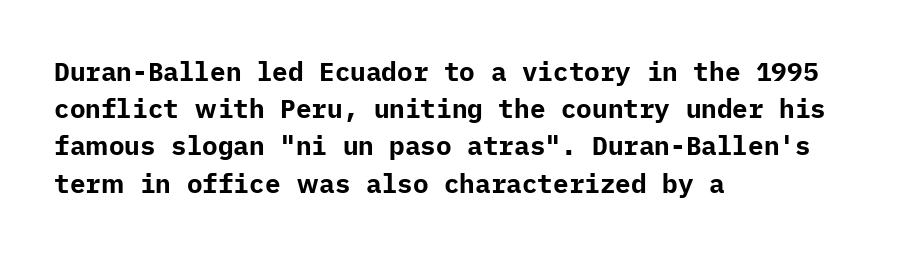
Q: Is the text bold? A: Yes.
Q: Is the text italic (slanted)? A: No, it is upright.
Q: Is the text underlined? A: No.
Q: How is the paragraph aligned? A: Left-aligned.
Q: Is the spacing between letters normal or unusually wide? A: Normal.
Q: Is the spacing between lines tight, normal or loose? A: Normal.
